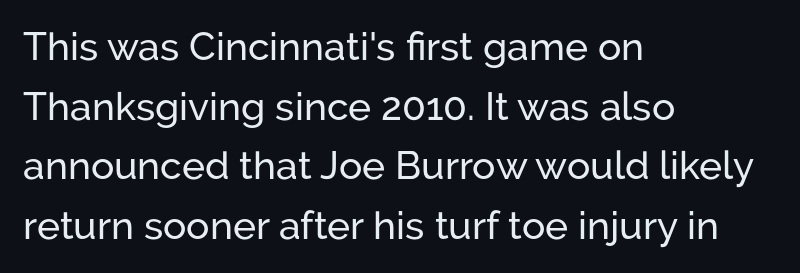
The image shows 39 px sans-serif type, upright; set left-aligned, normal line spacing (1.53x), normal letter spacing, not underlined; low stroke contrast and a medium x-height.
